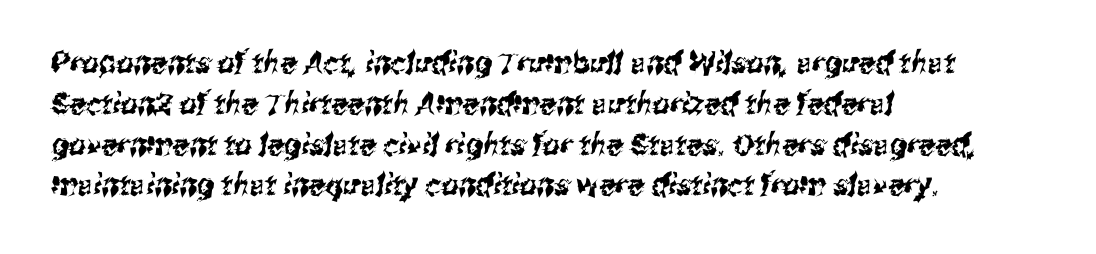
Regular leading. Leftover space on each line is placed entirely after the last word. This rendering employs a face without finishing strokes, i.e., a sans-serif. This sample uses plain, unmodified letter spacing. A bare baseline throughout the passage.
